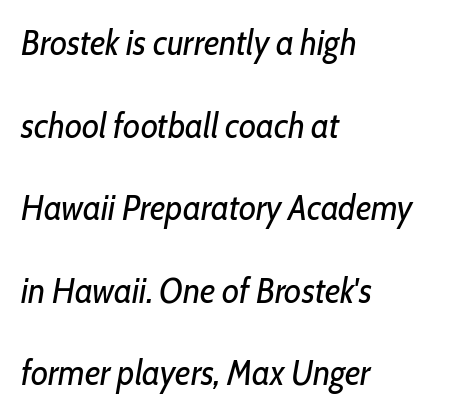
{"italic": "yes", "lean": "right", "slant_degrees": 10, "bold": "no", "weight": "regular", "width": "condensed", "stroke_contrast": "low", "x_height": "medium", "monospaced": "no", "underline": "no", "align": "left", "line_spacing": "loose", "line_spacing_ratio": 2.36, "letter_spacing": "normal", "letter_spacing_em": 0.0, "glyph_px": 35}
